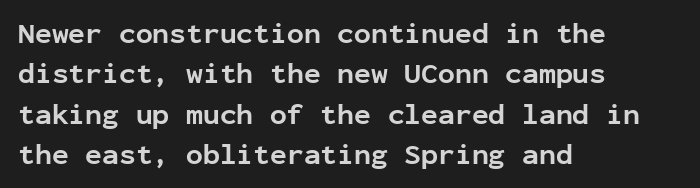
Q: Is the text bold? A: Yes.
Q: Is the text italic (slanted)? A: No, it is upright.
Q: Is the typeface a serif or a sans-serif typeface? A: Sans-serif.
Q: Is the text underlined? A: No.
Q: How is the paragraph aligned? A: Left-aligned.
Q: Is the spacing between letters normal or unusually wide? A: Normal.
Q: Is the spacing between lines tight, normal or loose? A: Normal.
Q: Width (condensed, normal, or wide)? A: Normal.
Q: Stroke contrast? A: Low.
Q: x-height? A: Medium.
Q: Monospaced? A: Yes.
